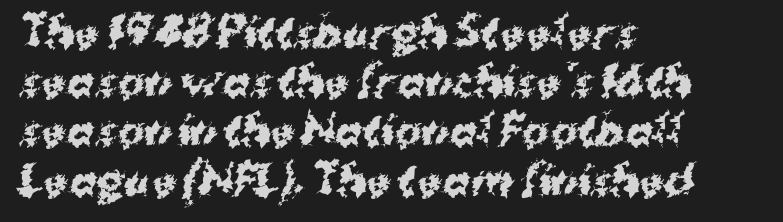
The image shows 40 px bold sans-serif type; set left-aligned, line spacing 1.23x, normal letter spacing, not underlined; medium stroke contrast and a medium x-height.
